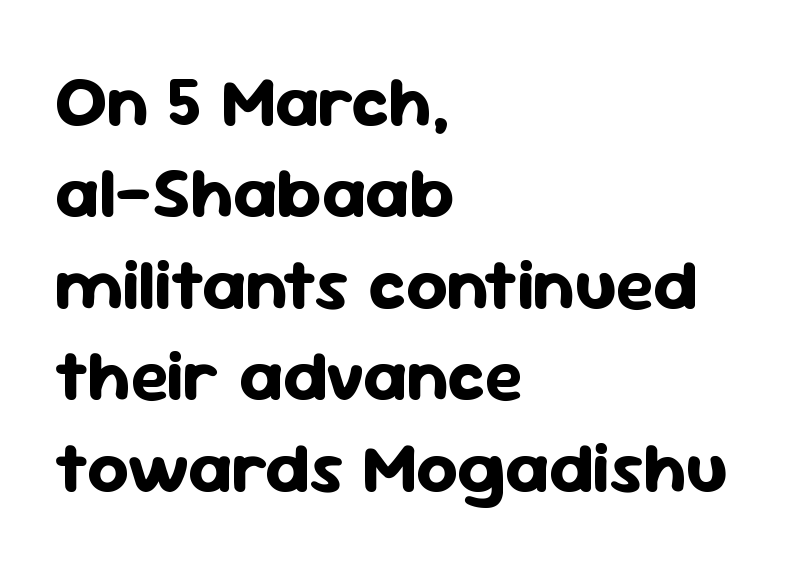
Q: Is the text bold? A: Yes.
Q: Is the text italic (slanted)? A: No, it is upright.
Q: Is the typeface a serif or a sans-serif typeface? A: Sans-serif.
Q: Is the text underlined? A: No.
Q: How is the paragraph aligned? A: Left-aligned.
Q: Is the spacing between letters normal or unusually wide? A: Normal.
Q: Is the spacing between lines tight, normal or loose? A: Normal.
Q: Width (condensed, normal, or wide)? A: Normal.
Q: Stroke contrast? A: Low.
Q: x-height? A: Medium.
Q: Monospaced? A: No.
